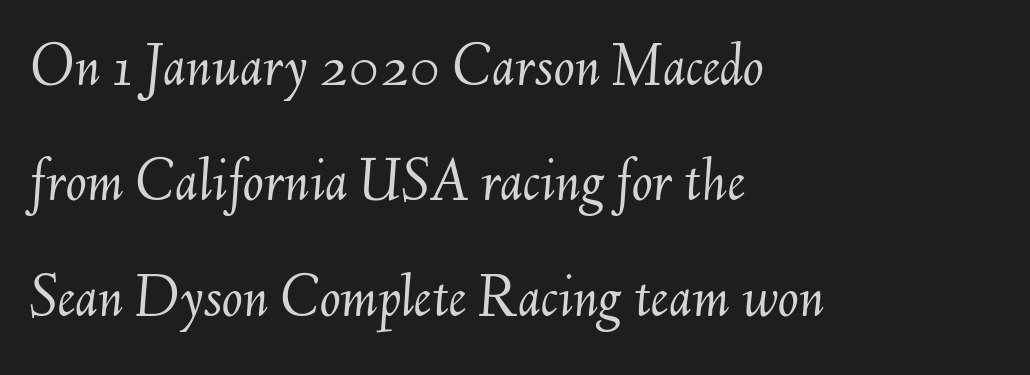
{"italic": "yes", "lean": "right", "slant_degrees": 6, "bold": "no", "weight": "light", "width": "normal", "stroke_contrast": "medium", "x_height": "small", "monospaced": "no", "underline": "no", "align": "left", "line_spacing_ratio": 1.86, "letter_spacing": "normal", "letter_spacing_em": 0.0, "glyph_px": 62}
